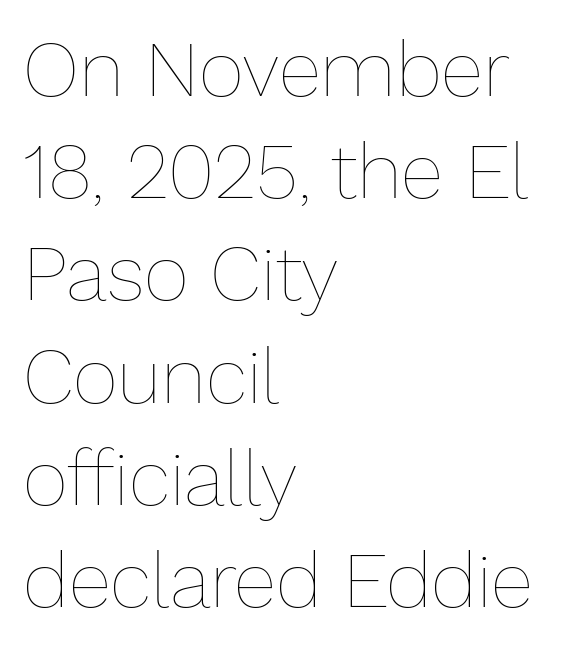
Q: Is the text bold? A: No.
Q: Is the text italic (slanted)? A: No, it is upright.
Q: Is the text underlined? A: No.
Q: How is the paragraph aligned? A: Left-aligned.
Q: Is the spacing between letters normal or unusually wide? A: Normal.
Q: Is the spacing between lines tight, normal or loose? A: Normal.
Q: Width (condensed, normal, or wide)? A: Normal.
Q: Stroke contrast? A: Low.
Q: x-height? A: Medium.
Q: Monospaced? A: No.
